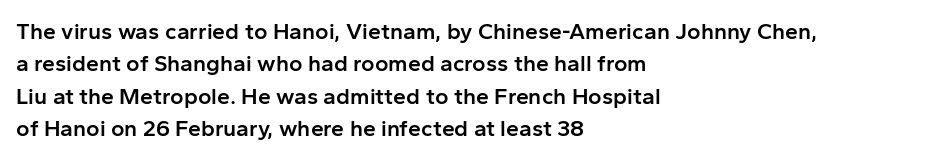
{"italic": "no", "bold": "semi", "underline": "no", "align": "left", "line_spacing": "normal", "line_spacing_ratio": 1.41, "letter_spacing": "normal", "letter_spacing_em": 0.0, "glyph_px": 23}
